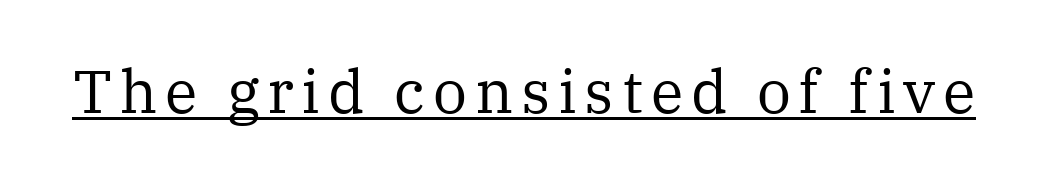
Q: Is the text bold? A: No.
Q: Is the text italic (slanted)? A: No, it is upright.
Q: Is the typeface a serif or a sans-serif typeface? A: Serif.
Q: Is the text underlined? A: Yes.
Q: Width (condensed, normal, or wide)? A: Normal.
Q: Stroke contrast? A: Medium.
Q: x-height? A: Medium.
Q: Monospaced? A: No.
